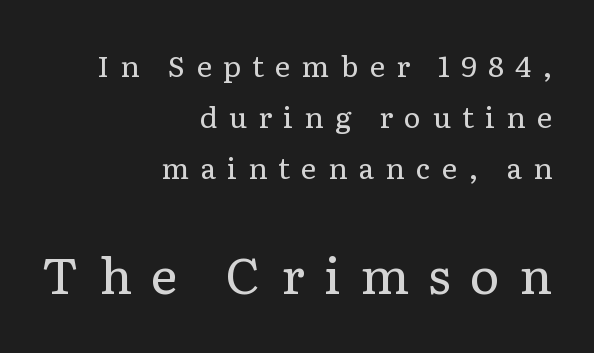
Q: Is the text bold? A: No.
Q: Is the text italic (slanted)? A: No, it is upright.
Q: Is the typeface a serif or a sans-serif typeface? A: Serif.
Q: Is the text underlined? A: No.
Q: How is the paragraph aligned? A: Right-aligned.
Q: Is the spacing between letters normal or unusually wide? A: Unusually wide.
Q: Which block of text is set in a larger size, the first (top) or the second (bottom)? A: The second (bottom) one.
Q: Width (condensed, normal, or wide)? A: Normal.
Q: Stroke contrast? A: Low.
Q: x-height? A: Medium.
Q: Monospaced? A: No.
